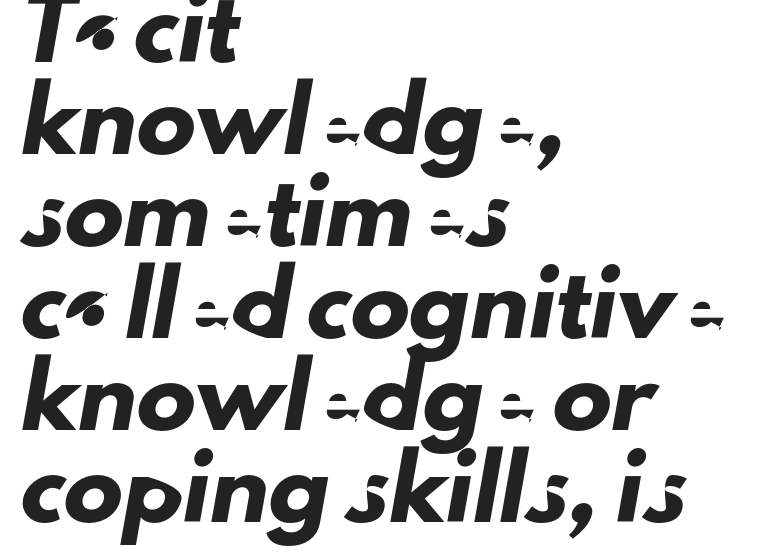
The image shows 59 px sans-serif type; set left-aligned, normal line spacing (1.56x), normal letter spacing, not underlined; low stroke contrast and a small x-height.
